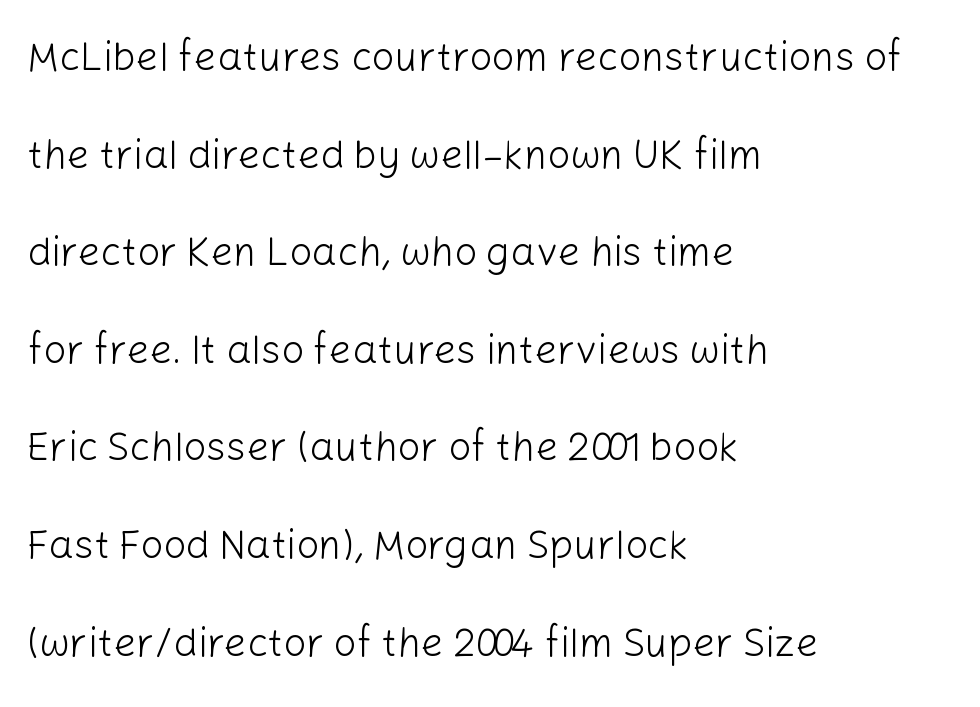
{"serif": "no", "italic": "no", "bold": "no", "weight": "light", "width": "normal", "stroke_contrast": "low", "x_height": "medium", "monospaced": "no", "underline": "no", "align": "left", "line_spacing": "loose", "line_spacing_ratio": 2.44, "letter_spacing": "normal", "letter_spacing_em": 0.0, "glyph_px": 40}
